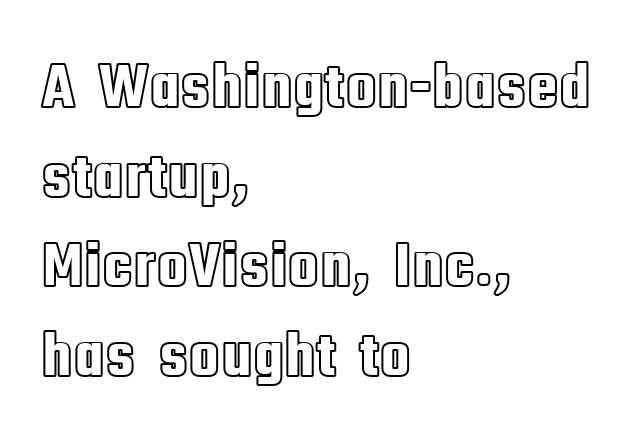
Beneath every word, the page is bare. A classic flush-left, rag-right setting is used for this passage. Tracking value appears to be zero — textbook default spacing. Looks like regular typesetting: each glyph gets only the width it needs. The axis of the letterforms is exactly vertical. These lines sit exactly where default settings would place them.
